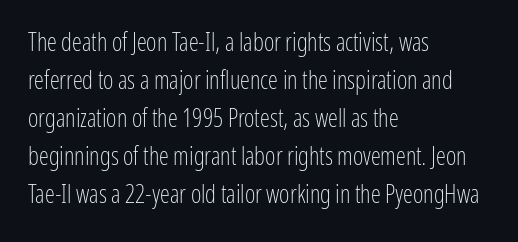
The image shows 25 px text type, upright; set left-aligned, normal line spacing (1.52x), normal letter spacing, not underlined.
